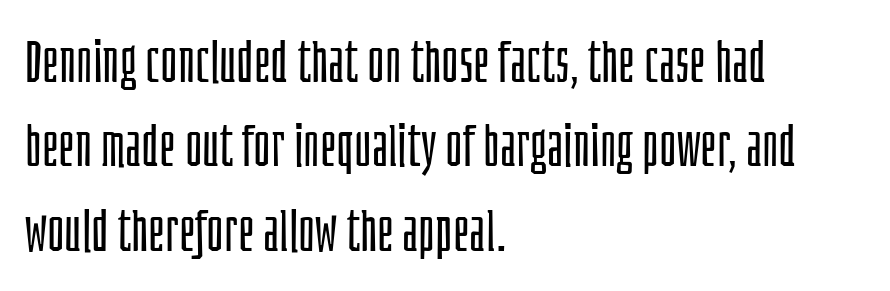
The image shows 59 px light, condensed sans-serif type, upright; set left-aligned, normal line spacing (1.43x), normal letter spacing, not underlined; low stroke contrast and a large x-height.
